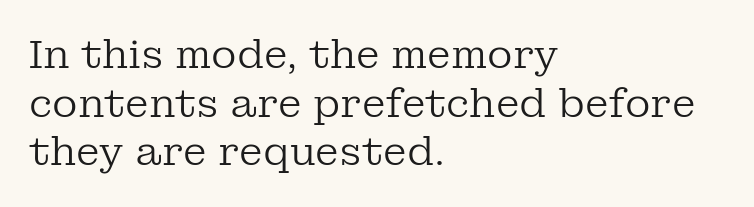
The image shows 39 px regular-weight serif type, upright; set left-aligned, normal line spacing (1.25x), normal letter spacing, not underlined; low stroke contrast and a medium x-height.
